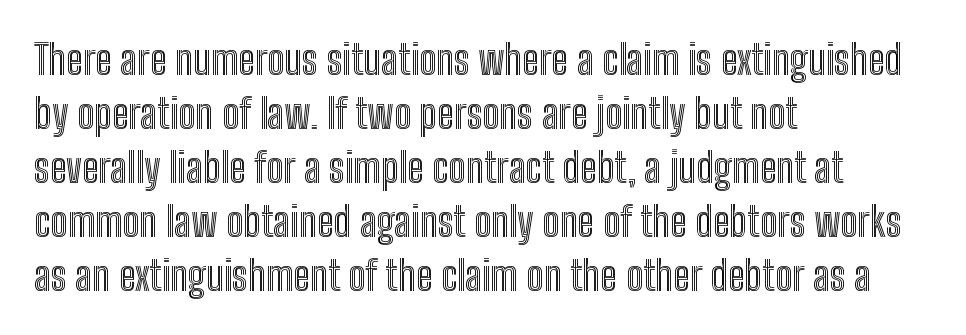
{"italic": "no", "width": "condensed", "x_height": "medium", "monospaced": "no", "underline": "no", "align": "left", "line_spacing": "normal", "line_spacing_ratio": 1.32, "letter_spacing": "normal", "letter_spacing_em": 0.0, "glyph_px": 41}
